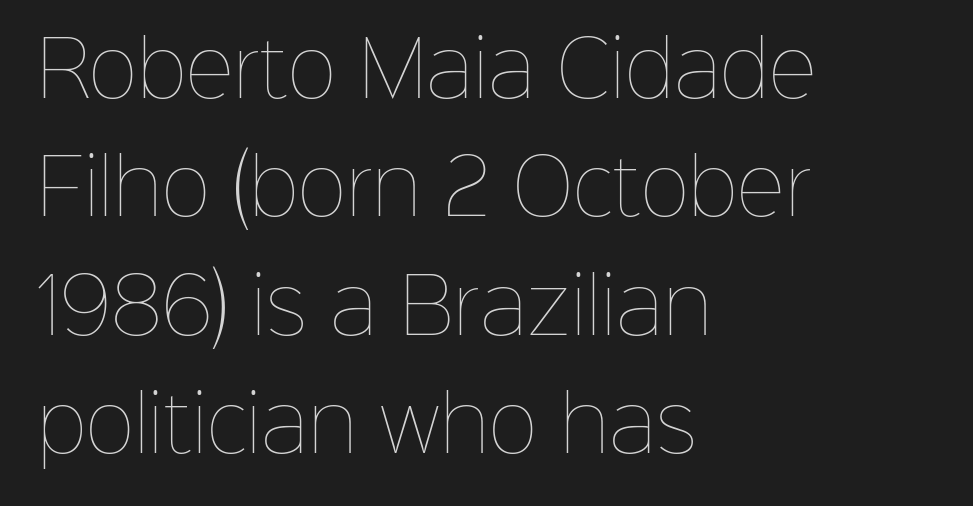
Q: Is the text bold? A: No.
Q: Is the text italic (slanted)? A: No, it is upright.
Q: Is the text underlined? A: No.
Q: How is the paragraph aligned? A: Left-aligned.
Q: Is the spacing between letters normal or unusually wide? A: Normal.
Q: Is the spacing between lines tight, normal or loose? A: Normal.
Q: Width (condensed, normal, or wide)? A: Normal.
Q: Stroke contrast? A: Low.
Q: x-height? A: Medium.
Q: Monospaced? A: No.
